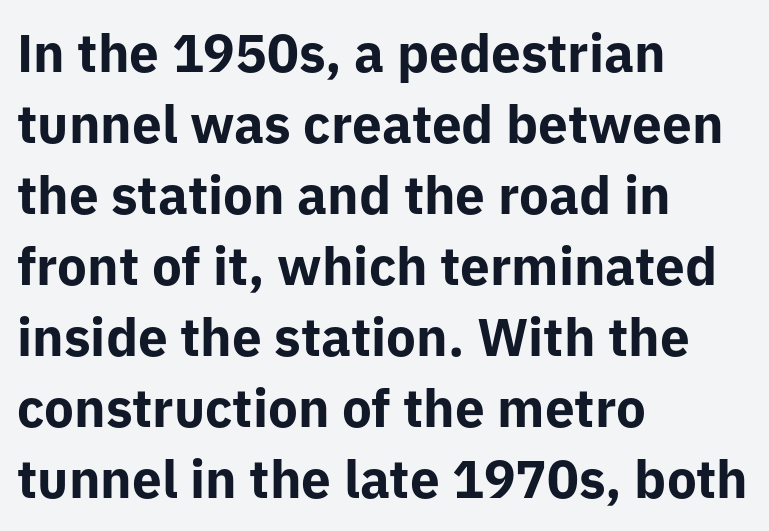
{"serif": "no", "italic": "no", "bold": "yes", "weight": "bold", "width": "normal", "stroke_contrast": "low", "x_height": "medium", "monospaced": "no", "underline": "no", "align": "left", "line_spacing": "normal", "line_spacing_ratio": 1.34, "letter_spacing": "normal", "letter_spacing_em": 0.0, "glyph_px": 53}
